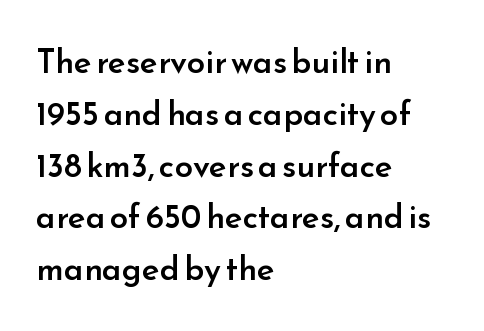
The image shows 33 px semibold sans-serif type, upright; set left-aligned, normal line spacing (1.57x), normal letter spacing, not underlined; low stroke contrast and a small x-height.
